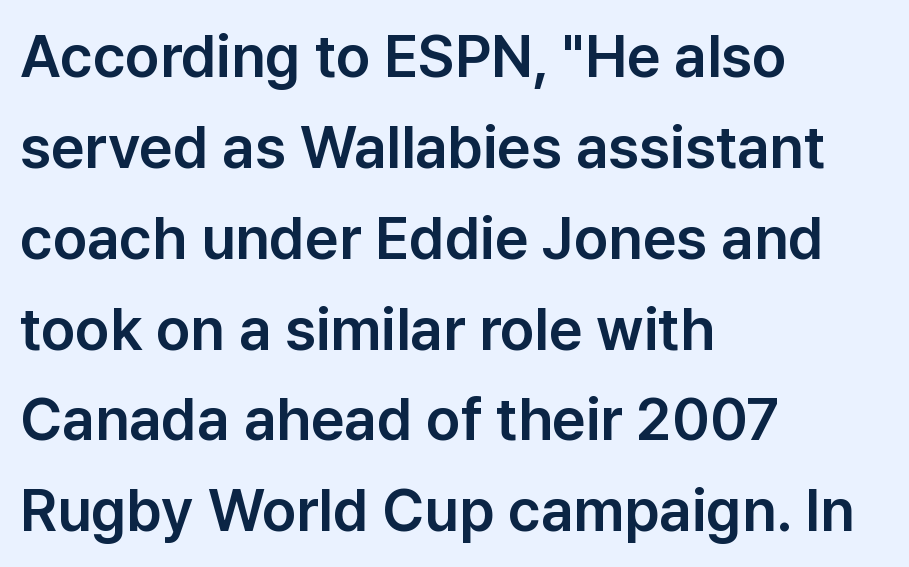
{"serif": "no", "italic": "no", "width": "normal", "stroke_contrast": "low", "x_height": "medium", "monospaced": "no", "underline": "no", "align": "left", "line_spacing": "normal", "line_spacing_ratio": 1.54, "letter_spacing": "normal", "letter_spacing_em": 0.0, "glyph_px": 59}
